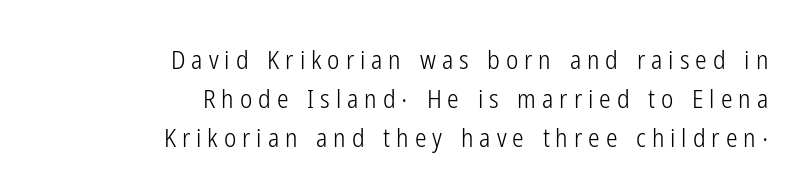
Q: Is the text bold? A: No.
Q: Is the text italic (slanted)? A: No, it is upright.
Q: Is the text underlined? A: No.
Q: How is the paragraph aligned? A: Right-aligned.
Q: Is the spacing between letters normal or unusually wide? A: Unusually wide.
Q: Is the spacing between lines tight, normal or loose? A: Normal.
